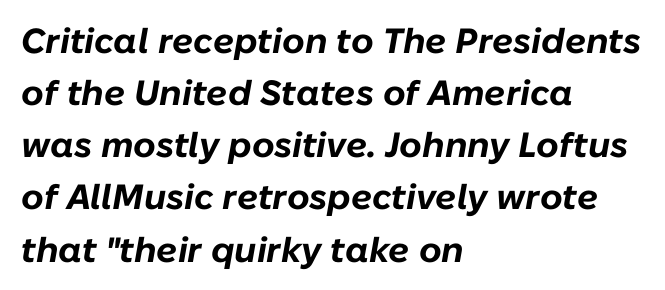
{"italic": "yes", "lean": "right", "slant_degrees": 10, "bold": "yes", "weight": "bold", "width": "normal", "stroke_contrast": "low", "x_height": "medium", "monospaced": "no", "underline": "no", "align": "left", "line_spacing": "normal", "line_spacing_ratio": 1.49, "letter_spacing": "normal", "letter_spacing_em": 0.0, "glyph_px": 35}
